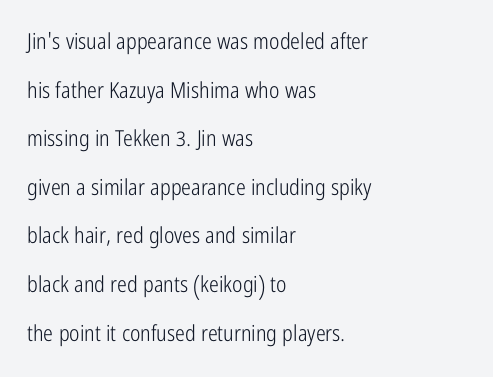
Is the block centered? No — it sits flush against the left margin. Is the letter spacing exaggerated? No — it looks like the ordinary default. The lines are spread far apart with generous leading. Is there any slant? The stems are plumb. Bare-footed words on every line.
